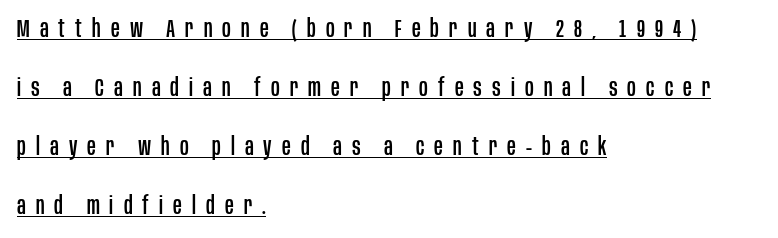
The image shows 24 px text type, upright; set left-aligned, loose line spacing (2.46x), unusually wide letter spacing (+0.42 em), underlined.
